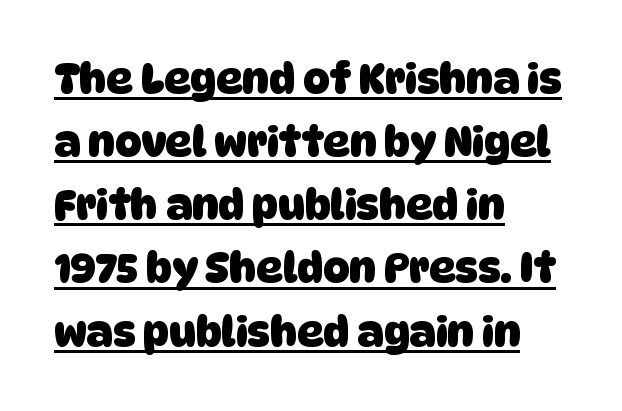
{"serif": "no", "bold": "yes", "weight": "heavy", "width": "normal", "stroke_contrast": "low", "x_height": "large", "monospaced": "no", "underline": "yes", "align": "left", "line_spacing": "normal", "line_spacing_ratio": 1.54, "letter_spacing": "normal", "letter_spacing_em": 0.0, "glyph_px": 41}
